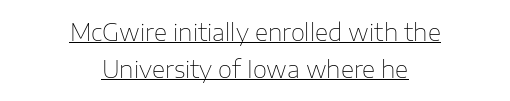
{"italic": "no", "bold": "no", "underline": "yes", "align": "center", "line_spacing": "normal", "line_spacing_ratio": 1.6, "letter_spacing": "normal", "letter_spacing_em": 0.0, "glyph_px": 23}
